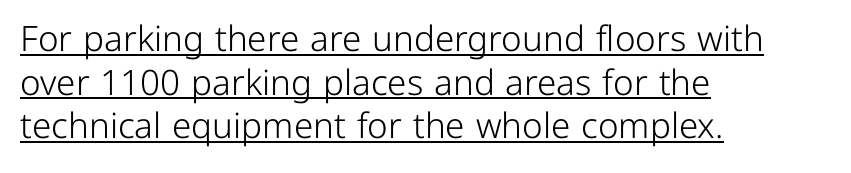
The image shows 35 px light sans-serif type, upright; set left-aligned, normal line spacing (1.25x), normal letter spacing, underlined; low stroke contrast and a medium x-height.
